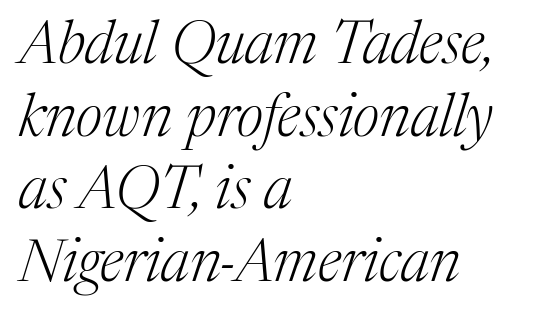
If you drew a line through each stem, it would be angled. Serifs: yes, visible at the terminals of the letterforms. The paragraph shown leans on its left margin. Each letter keeps its own natural width here, so spacing adapts to shape. Each row of text sits above clean, open space.
